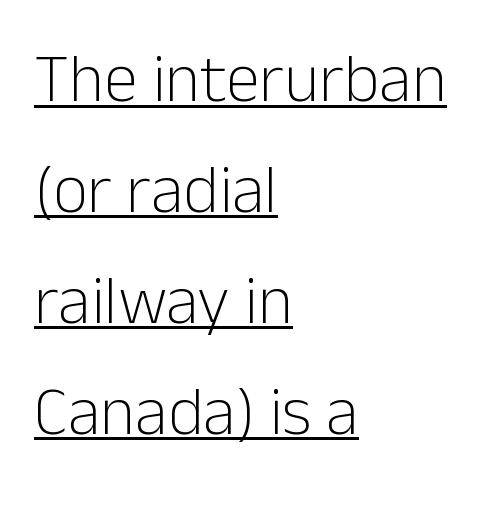
Q: Is the text bold? A: No.
Q: Is the text italic (slanted)? A: No, it is upright.
Q: Is the typeface a serif or a sans-serif typeface? A: Sans-serif.
Q: Is the text underlined? A: Yes.
Q: How is the paragraph aligned? A: Left-aligned.
Q: Is the spacing between letters normal or unusually wide? A: Normal.
Q: Is the spacing between lines tight, normal or loose? A: Normal.
Q: Width (condensed, normal, or wide)? A: Normal.
Q: Stroke contrast? A: Low.
Q: x-height? A: Medium.
Q: Monospaced? A: No.
